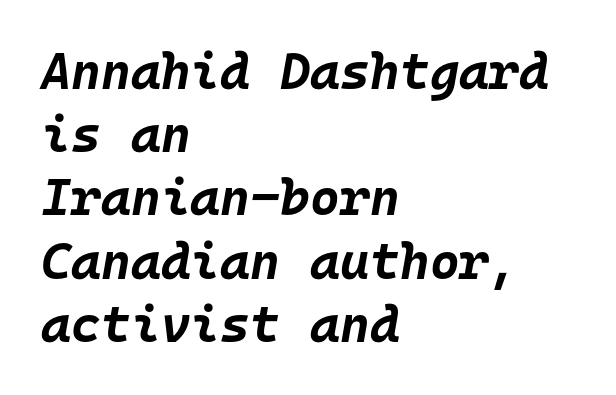
On the weight axis this lands at bold, roughly 700. No word sits above an underline. Teacher's note: observe the even left margin — that is flush-left alignment. The passage shown is typed in a monospace face where columns stay perfectly aligned. How are the letters spaced? Ordinarily, with no added tracking. Posture: slanted.
